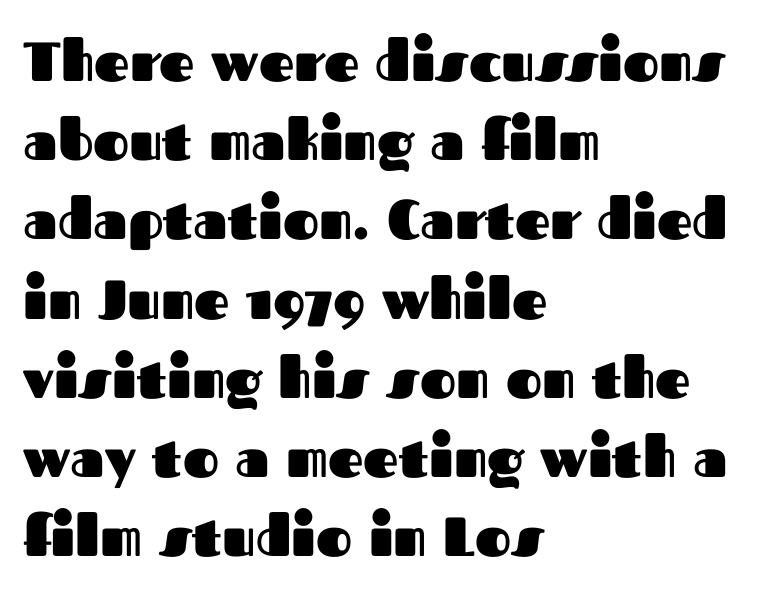
Q: Is the text bold? A: Yes.
Q: Is the text italic (slanted)? A: No, it is upright.
Q: Is the typeface a serif or a sans-serif typeface? A: Sans-serif.
Q: Is the text underlined? A: No.
Q: How is the paragraph aligned? A: Left-aligned.
Q: Is the spacing between letters normal or unusually wide? A: Normal.
Q: Is the spacing between lines tight, normal or loose? A: Normal.
Q: Width (condensed, normal, or wide)? A: Normal.
Q: Stroke contrast? A: Medium.
Q: x-height? A: Medium.
Q: Monospaced? A: No.
